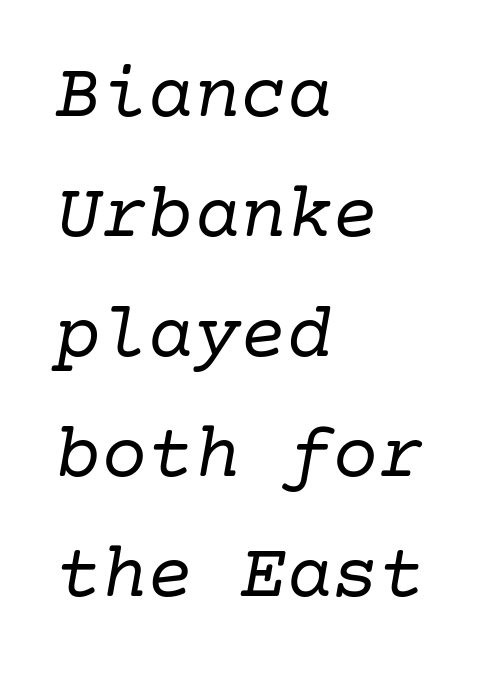
The rendering applies a slant to the glyphs. The setting favours the left margin, as ordinary paragraphs usually do. Underlining? Definitely not there. This sample uses plain, unmodified letter spacing. Is the stroke heavy? The answer is a plain regular-or-lighter.
